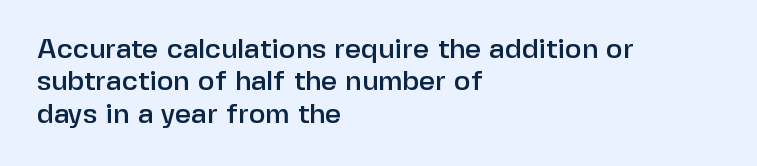
Q: Is the text italic (slanted)? A: No, it is upright.
Q: Is the typeface a serif or a sans-serif typeface? A: Sans-serif.
Q: Is the text underlined? A: No.
Q: How is the paragraph aligned? A: Left-aligned.
Q: Is the spacing between letters normal or unusually wide? A: Normal.
Q: Width (condensed, normal, or wide)? A: Normal.
Q: Stroke contrast? A: Low.
Q: x-height? A: Medium.
Q: Monospaced? A: No.
